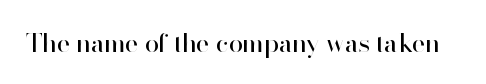
A roman cut, with each character standing at attention. Decoration check: the copy has no underline. The gaps between neighbouring characters are ordinary and unremarkable. Bold? No — there's no thickening of the strokes.
